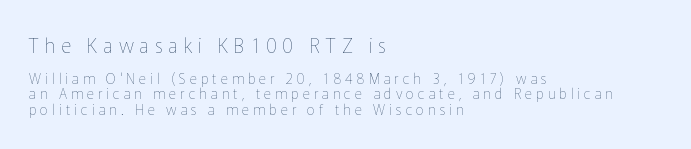
{"italic": "no", "bold": "no", "underline": "no", "align": "left", "line_spacing": "tight", "line_spacing_ratio": 1.1, "letter_spacing": "wide", "letter_spacing_em": 0.29, "larger_block": "first", "size_ratio": 1.43, "glyph_px": 20}
